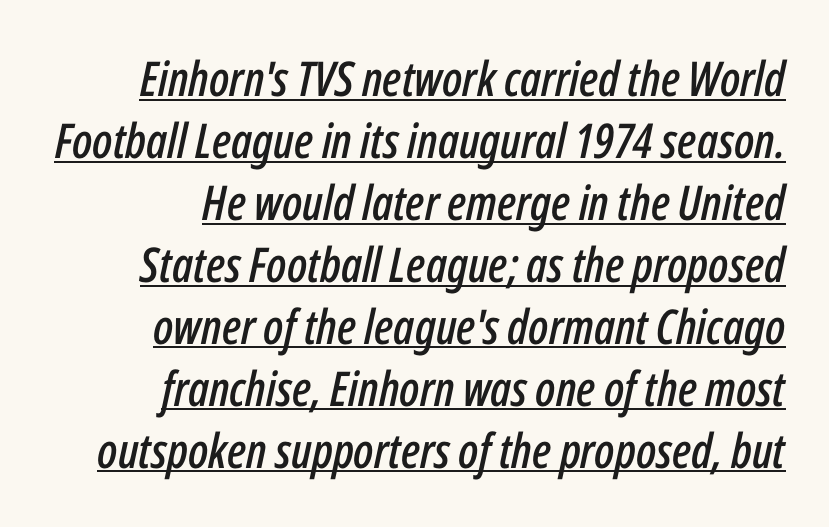
The image shows 48 px condensed type, italic (leaning right); set right-aligned, normal line spacing (1.29x), normal letter spacing, underlined; low stroke contrast and a medium x-height.
